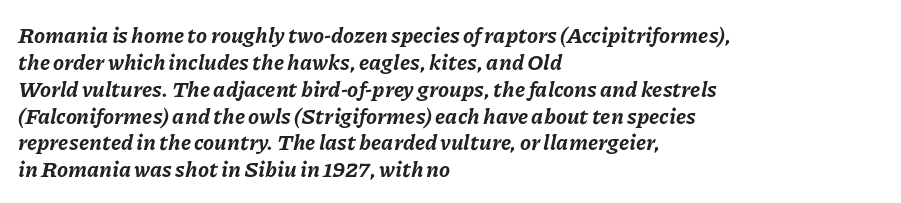
{"italic": "yes", "lean": "right", "slant_degrees": 11, "bold": "yes", "underline": "no", "align": "left", "line_spacing_ratio": 1.22, "letter_spacing": "normal", "letter_spacing_em": 0.0, "glyph_px": 22}
